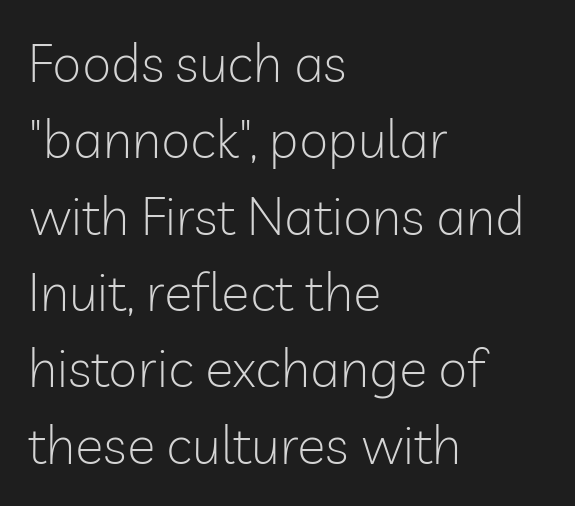
{"serif": "no", "italic": "no", "bold": "no", "weight": "light", "width": "normal", "stroke_contrast": "low", "x_height": "medium", "monospaced": "no", "underline": "no", "align": "left", "line_spacing": "normal", "line_spacing_ratio": 1.44, "letter_spacing": "normal", "letter_spacing_em": 0.0, "glyph_px": 53}
